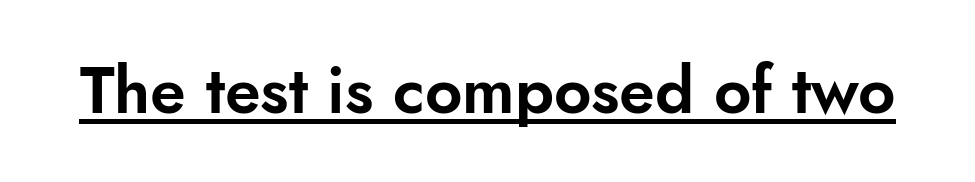
{"serif": "no", "italic": "no", "width": "normal", "stroke_contrast": "low", "x_height": "small", "monospaced": "no", "underline": "yes", "letter_spacing": "normal", "letter_spacing_em": 0.0, "glyph_px": 65}
